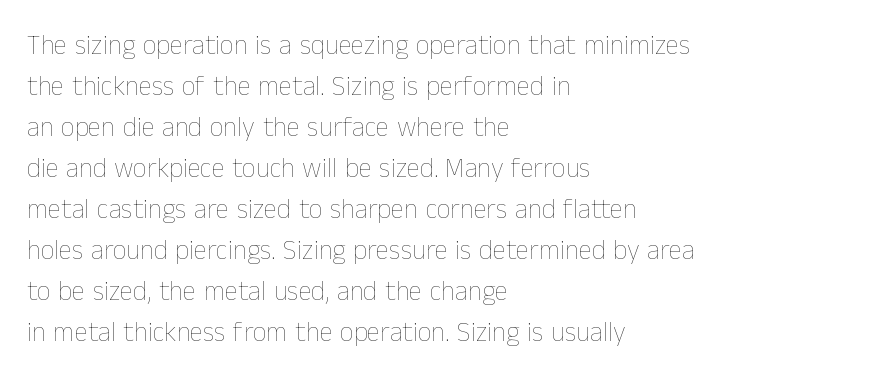
Q: Is the text bold? A: No.
Q: Is the text italic (slanted)? A: No, it is upright.
Q: Is the text underlined? A: No.
Q: How is the paragraph aligned? A: Left-aligned.
Q: Is the spacing between letters normal or unusually wide? A: Normal.
Q: Is the spacing between lines tight, normal or loose? A: Normal.
